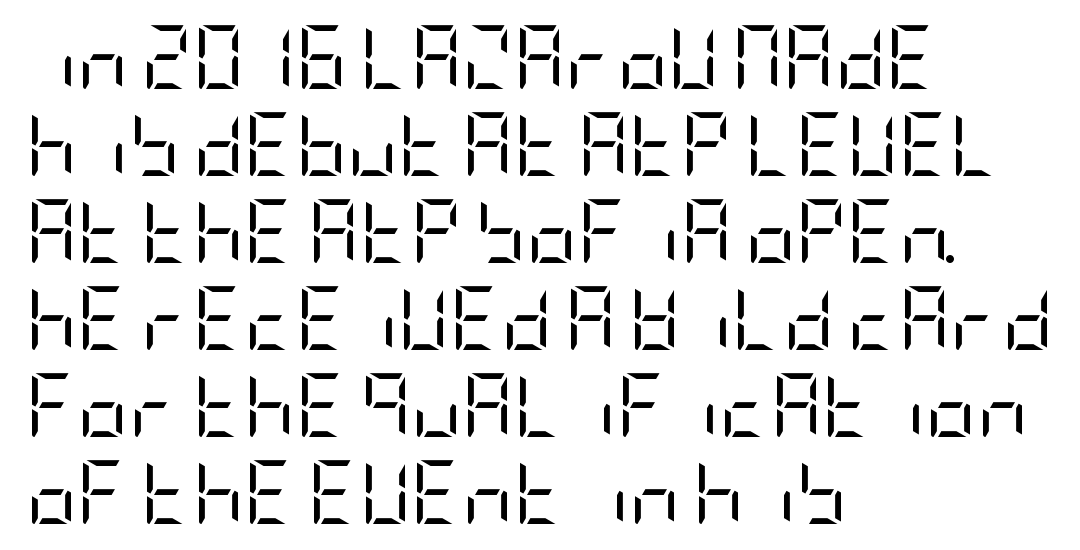
The image shows 63 px regular-weight, condensed sans-serif type, upright; set left-aligned, normal line spacing (1.38x), normal letter spacing, not underlined; low stroke contrast and a large x-height.
